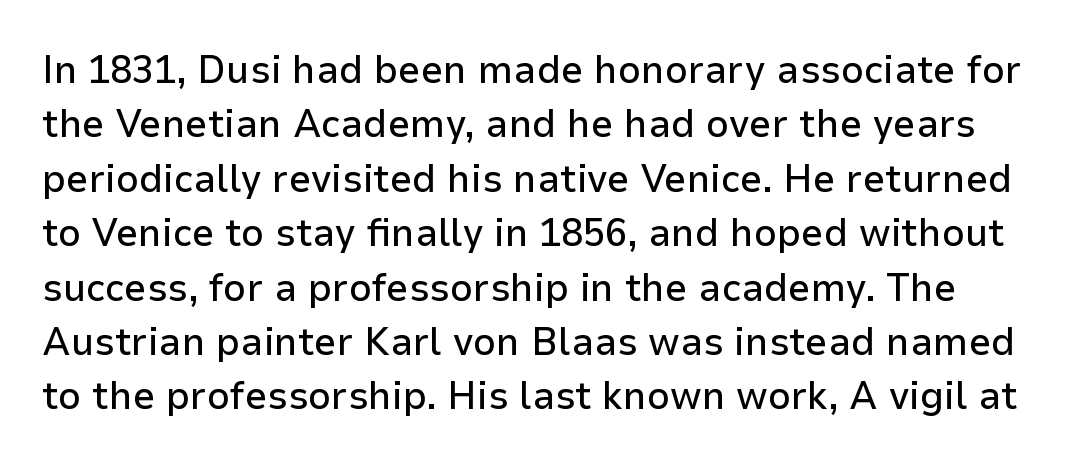
Q: Is the text italic (slanted)? A: No, it is upright.
Q: Is the typeface a serif or a sans-serif typeface? A: Sans-serif.
Q: Is the text underlined? A: No.
Q: Is the spacing between letters normal or unusually wide? A: Normal.
Q: Is the spacing between lines tight, normal or loose? A: Normal.
Q: Width (condensed, normal, or wide)? A: Normal.
Q: Stroke contrast? A: Low.
Q: x-height? A: Medium.
Q: Monospaced? A: No.
